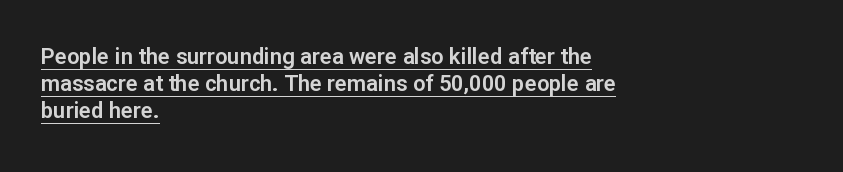
{"italic": "no", "underline": "yes", "align": "left", "line_spacing_ratio": 1.23, "letter_spacing": "normal", "letter_spacing_em": 0.0, "glyph_px": 22}
